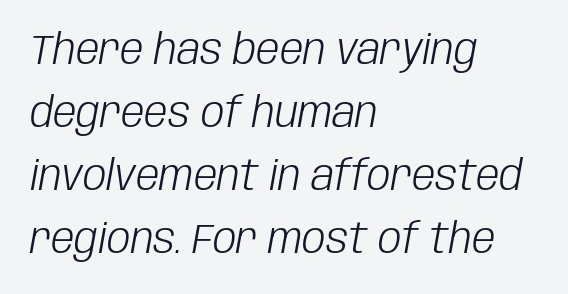
Q: Is the text bold? A: No.
Q: Is the text italic (slanted)? A: Yes, it leans right by about 10 degrees.
Q: Is the text underlined? A: No.
Q: How is the paragraph aligned? A: Left-aligned.
Q: Is the spacing between letters normal or unusually wide? A: Normal.
Q: Is the spacing between lines tight, normal or loose? A: Normal.
Q: Width (condensed, normal, or wide)? A: Condensed.
Q: Stroke contrast? A: Low.
Q: x-height? A: Large.
Q: Monospaced? A: No.
